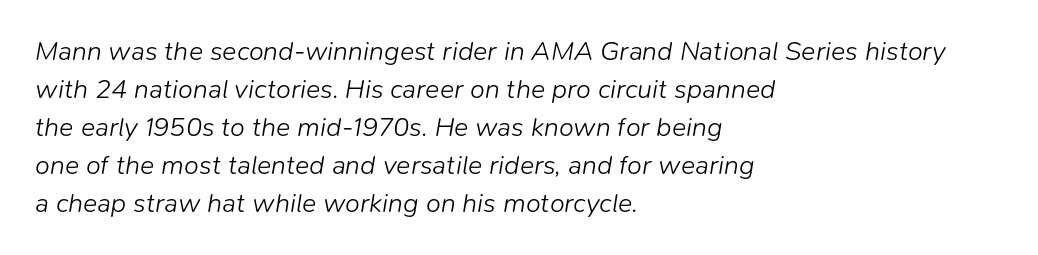
The specimen reads as italic at a glance. Successive baselines arrive at the customary interval. Nothing heavy about these letters — not bold at all. Any mark beneath the type? The region is blank. This rendering uses left alignment, leaving the right contour irregular. The rendering keeps characters at their native spacing.
